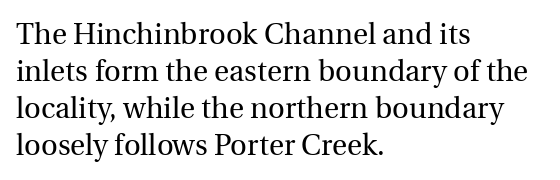
Q: Is the text bold? A: No.
Q: Is the text italic (slanted)? A: No, it is upright.
Q: Is the typeface a serif or a sans-serif typeface? A: Serif.
Q: Is the text underlined? A: No.
Q: How is the paragraph aligned? A: Left-aligned.
Q: Is the spacing between letters normal or unusually wide? A: Normal.
Q: Is the spacing between lines tight, normal or loose? A: Normal.
Q: Width (condensed, normal, or wide)? A: Normal.
Q: x-height? A: Medium.
Q: Monospaced? A: No.
